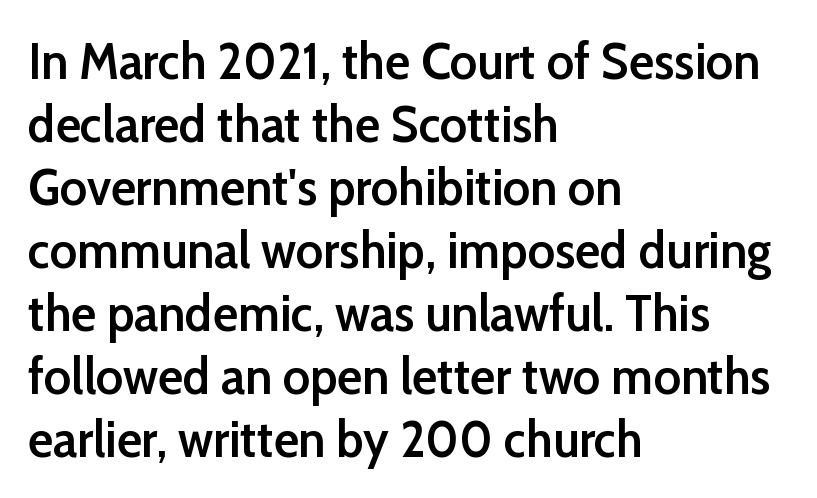
{"serif": "no", "italic": "no", "bold": "semi", "weight": "semibold", "width": "normal", "stroke_contrast": "low", "x_height": "medium", "monospaced": "no", "underline": "no", "align": "left", "line_spacing_ratio": 1.21, "letter_spacing": "normal", "letter_spacing_em": 0.0, "glyph_px": 52}
